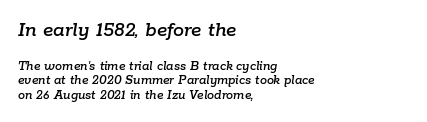
Q: Is the text italic (slanted)? A: Yes, it leans right by about 9 degrees.
Q: Is the text underlined? A: No.
Q: How is the paragraph aligned? A: Left-aligned.
Q: Is the spacing between letters normal or unusually wide? A: Normal.
Q: Is the spacing between lines tight, normal or loose? A: Tight.
Q: Which block of text is set in a larger size, the first (top) or the second (bottom)? A: The first (top) one.
